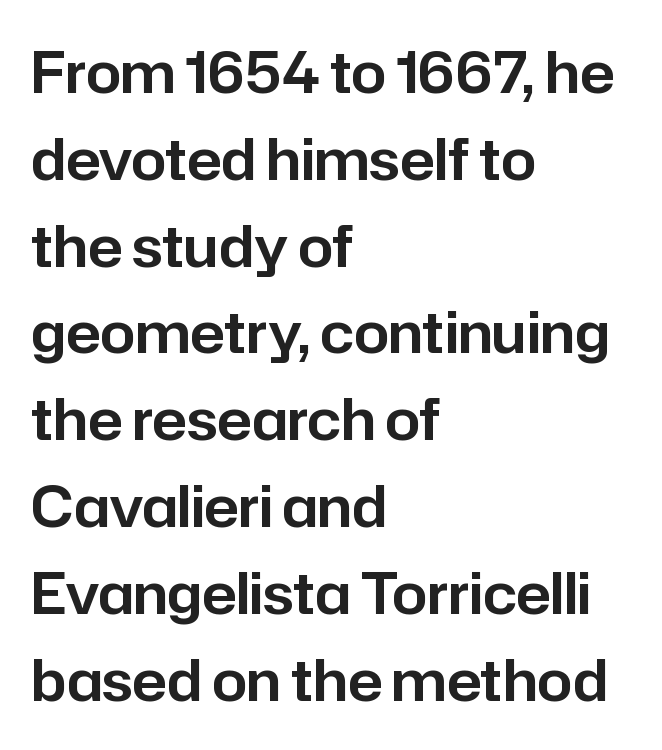
Letter spacing: default. The setting favours the left margin, as ordinary paragraphs usually do. A clean baseline with only descenders dipping below it. The font's upright variant was chosen for this text.
